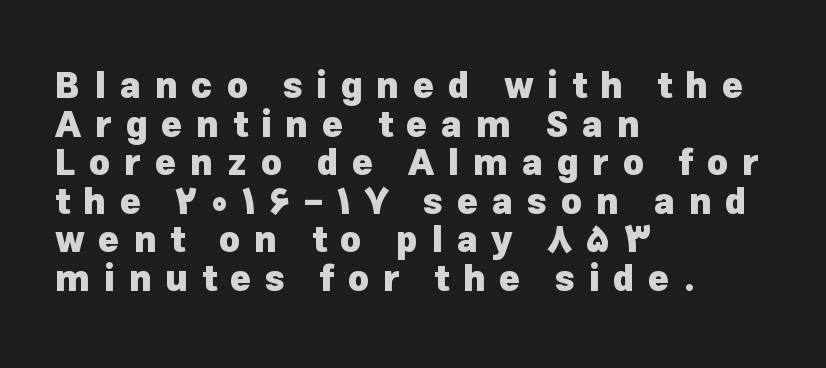
Q: Is the text bold? A: Yes.
Q: Is the text italic (slanted)? A: No, it is upright.
Q: Is the typeface a serif or a sans-serif typeface? A: Sans-serif.
Q: Is the text underlined? A: No.
Q: How is the paragraph aligned? A: Left-aligned.
Q: Is the spacing between letters normal or unusually wide? A: Unusually wide.
Q: Is the spacing between lines tight, normal or loose? A: Tight.
Q: Width (condensed, normal, or wide)? A: Normal.
Q: Stroke contrast? A: Low.
Q: x-height? A: Medium.
Q: Monospaced? A: No.
